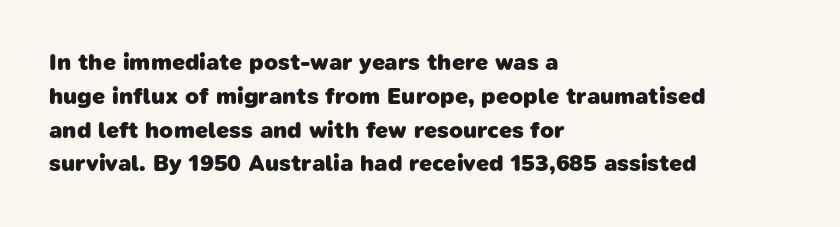
The block of text has a typical density, with ordinary space between rows. Words appear dense and cohesive because spacing is normal. A classic flush-left, rag-right setting is used for this passage. Summary of weight: heavy, a full bold. The string is rendered with underlining switched off.
